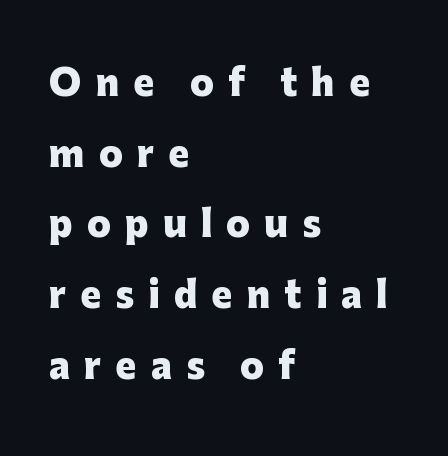
Substantial extra tracking has been applied to these lines. Note the varied advance widths — an 'i' is clearly narrower than an 'm'. One-word summary of the alignment: left. Font category for this specimen: sans-serif. Summary of vertical rhythm: relaxed, with wide interline spacing.
